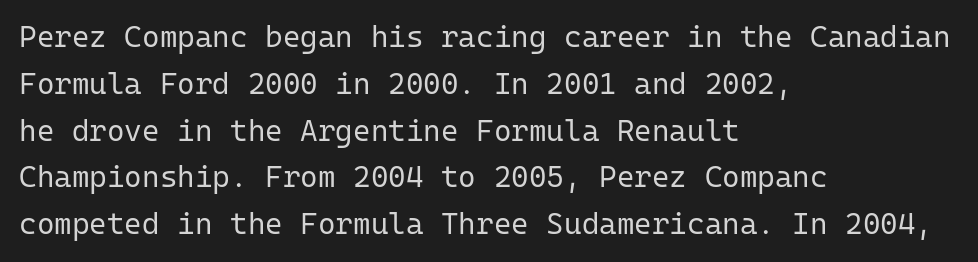
This sample has the even, mechanical cadence of fixed-width lettering. Italic? Not at all — the glyphs are vertical. Summary of vertical rhythm: regular, with standard interline spacing. Horizontal alignment here is leftward, the default for most running prose. The letterforms sit shoulder to shoulder at normal distance. Ink coverage per letter is moderate at most.
